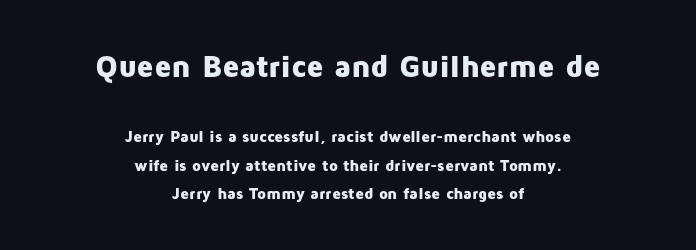
{"serif": "no", "italic": "no", "bold": "yes", "weight": "heavy", "width": "normal", "stroke_contrast": "low", "x_height": "medium", "monospaced": "no", "underline": "no", "align": "center", "line_spacing_ratio": 1.76, "letter_spacing": "normal", "letter_spacing_em": 0.0, "larger_block": "first", "size_ratio": 1.94, "glyph_px": 31}
